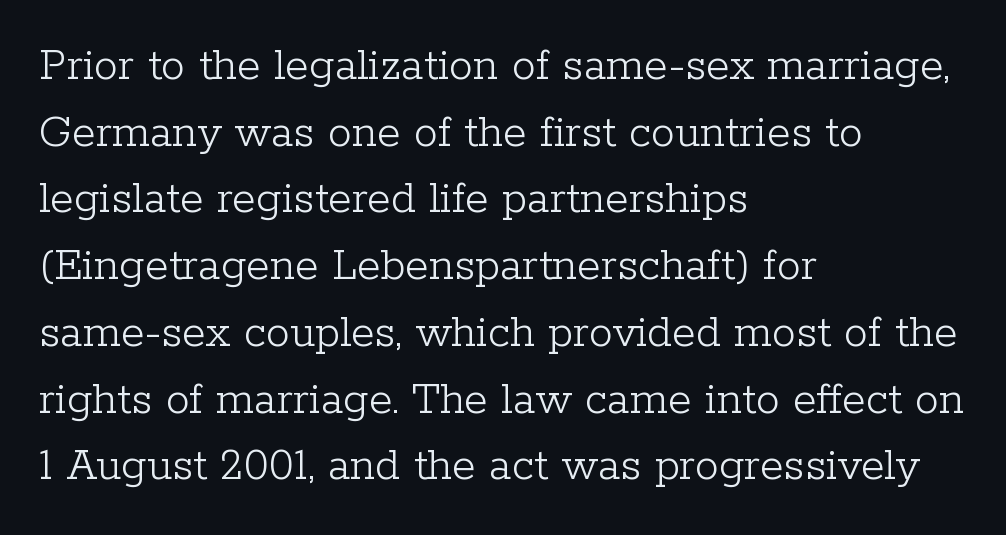
The gaps between neighbouring characters are ordinary and unremarkable. Compared with a centered layout, this one pins lines to the left instead. Every character sits straight up, as roman type does. Only glyphs here, with clear space below each row. The passage shown stacks its lines at a standard gap. Summary of weight: not heavy and not bold.
